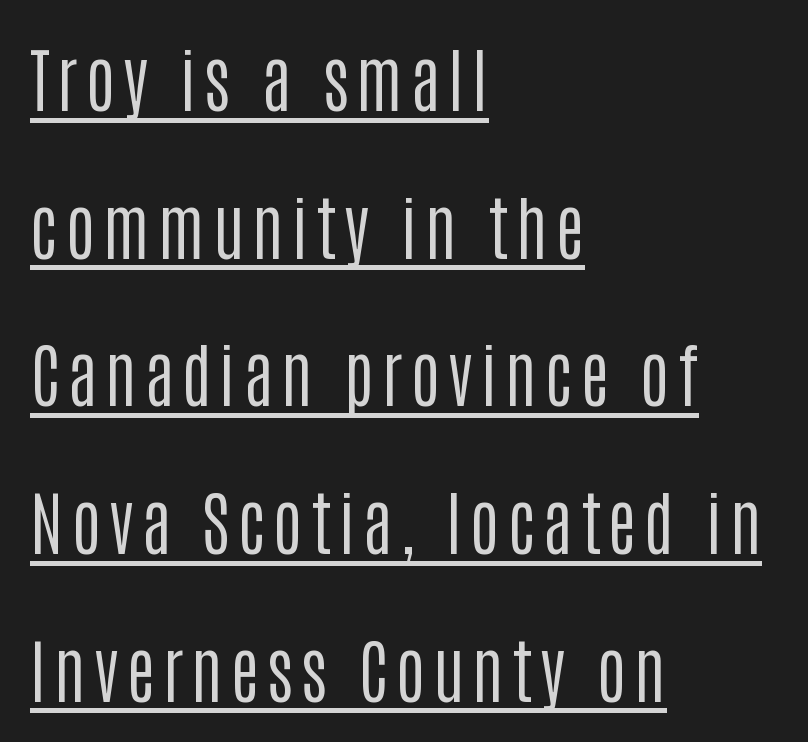
{"serif": "no", "italic": "no", "bold": "no", "weight": "regular", "width": "condensed", "stroke_contrast": "low", "x_height": "large", "monospaced": "no", "underline": "yes", "align": "left", "line_spacing": "loose", "line_spacing_ratio": 2.11, "glyph_px": 70}
